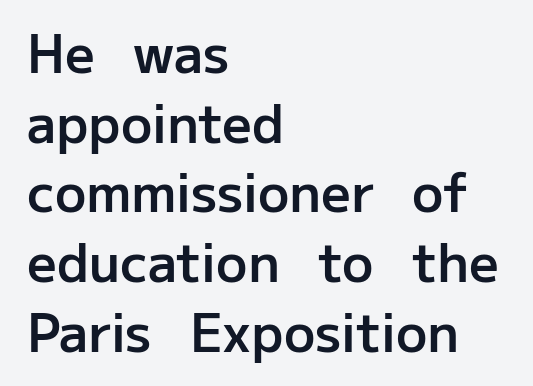
{"serif": "no", "italic": "no", "bold": "semi", "weight": "semibold", "width": "normal", "stroke_contrast": "low", "x_height": "medium", "monospaced": "no", "underline": "no", "align": "left", "line_spacing": "normal", "line_spacing_ratio": 1.34, "letter_spacing": "normal", "letter_spacing_em": 0.0, "glyph_px": 52}
